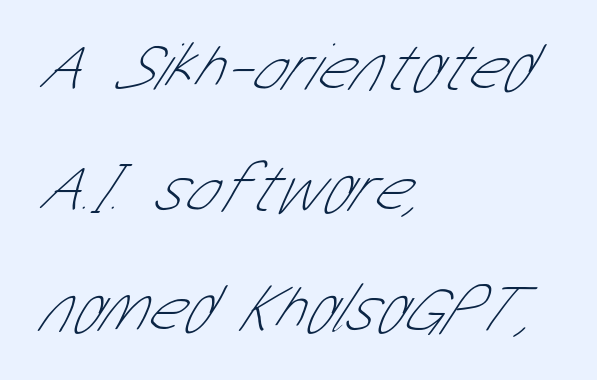
Anything drawn beneath the words? Only blank space. Here the designer chose a conventional face with non-uniform glyph widths. The type family on display is of the sans-serif kind. Line beginnings align vertically; line endings do not. There is no visible air inserted between adjacent glyphs. Weight class: somewhere from thin through regular.
